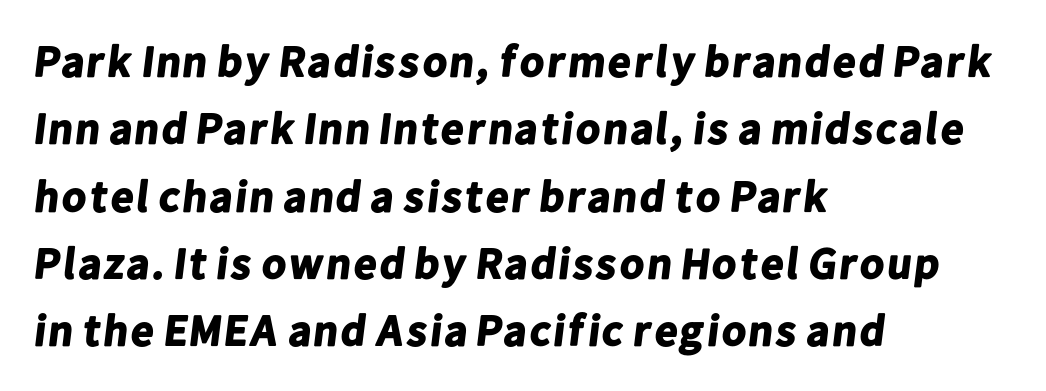
Q: Is the text bold? A: Yes.
Q: Is the typeface a serif or a sans-serif typeface? A: Sans-serif.
Q: Is the text underlined? A: No.
Q: How is the paragraph aligned? A: Left-aligned.
Q: Is the spacing between letters normal or unusually wide? A: Normal.
Q: Is the spacing between lines tight, normal or loose? A: Normal.
Q: Width (condensed, normal, or wide)? A: Normal.
Q: Stroke contrast? A: Low.
Q: x-height? A: Medium.
Q: Monospaced? A: No.
